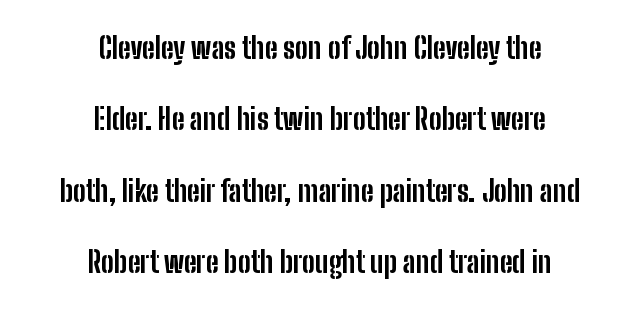
Q: Is the text bold? A: Yes.
Q: Is the text italic (slanted)? A: No, it is upright.
Q: Is the typeface a serif or a sans-serif typeface? A: Sans-serif.
Q: Is the text underlined? A: No.
Q: How is the paragraph aligned? A: Centered.
Q: Is the spacing between letters normal or unusually wide? A: Normal.
Q: Is the spacing between lines tight, normal or loose? A: Loose.
Q: Width (condensed, normal, or wide)? A: Condensed.
Q: Stroke contrast? A: Low.
Q: x-height? A: Medium.
Q: Monospaced? A: No.
